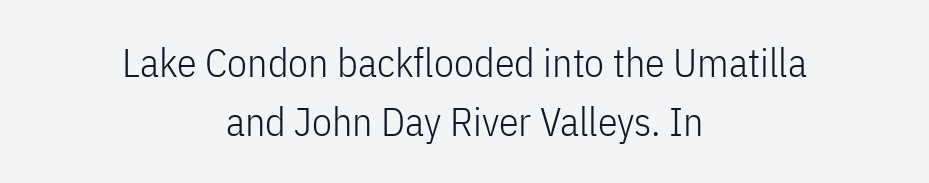
Q: Is the text bold? A: No.
Q: Is the text italic (slanted)? A: No, it is upright.
Q: Is the typeface a serif or a sans-serif typeface? A: Sans-serif.
Q: Is the text underlined? A: No.
Q: How is the paragraph aligned? A: Centered.
Q: Is the spacing between letters normal or unusually wide? A: Normal.
Q: Is the spacing between lines tight, normal or loose? A: Normal.
Q: Width (condensed, normal, or wide)? A: Condensed.
Q: Stroke contrast? A: Low.
Q: x-height? A: Medium.
Q: Monospaced? A: No.
